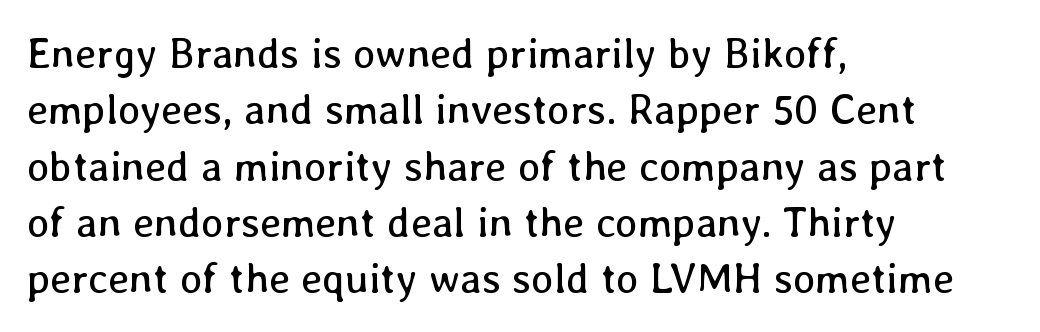
Q: Is the text bold? A: No.
Q: Is the text italic (slanted)? A: No, it is upright.
Q: Is the text underlined? A: No.
Q: How is the paragraph aligned? A: Left-aligned.
Q: Is the spacing between letters normal or unusually wide? A: Normal.
Q: Is the spacing between lines tight, normal or loose? A: Normal.
Q: Width (condensed, normal, or wide)? A: Normal.
Q: Stroke contrast? A: Low.
Q: x-height? A: Medium.
Q: Monospaced? A: No.
